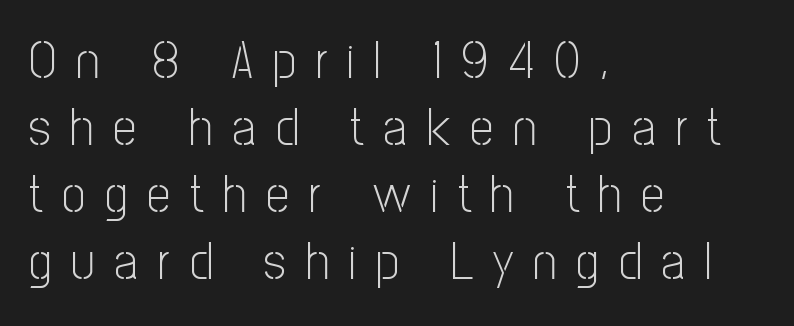
The image shows 52 px light, condensed sans-serif type, upright; set left-aligned, normal line spacing (1.29x), unusually wide letter spacing (+0.38 em), not underlined; low stroke contrast and a medium x-height.
